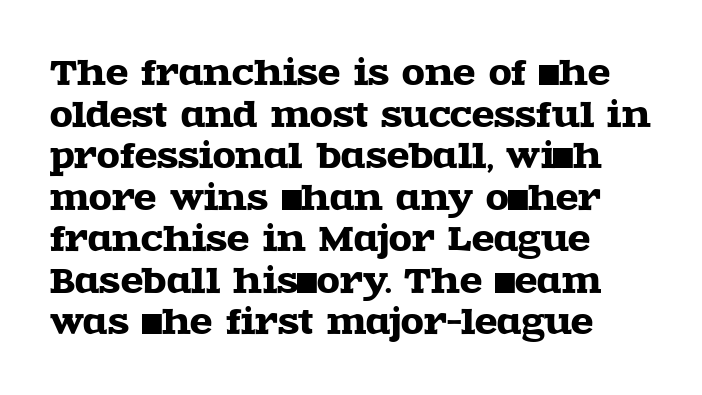
Q: Is the text italic (slanted)? A: No, it is upright.
Q: Is the typeface a serif or a sans-serif typeface? A: Serif.
Q: Is the text underlined? A: No.
Q: How is the paragraph aligned? A: Left-aligned.
Q: Is the spacing between letters normal or unusually wide? A: Normal.
Q: Is the spacing between lines tight, normal or loose? A: Normal.
Q: Width (condensed, normal, or wide)? A: Wide.
Q: x-height? A: Large.
Q: Monospaced? A: No.
